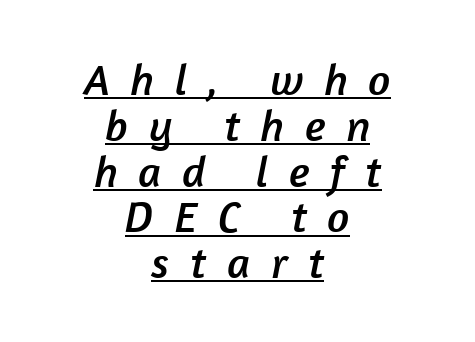
{"serif": "no", "width": "normal", "stroke_contrast": "low", "x_height": "medium", "monospaced": "no", "underline": "yes", "align": "center", "line_spacing": "tight", "line_spacing_ratio": 1.04, "letter_spacing": "wide", "letter_spacing_em": 0.47, "glyph_px": 44}
